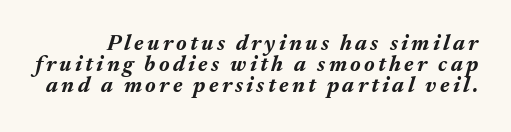
Bold? Absolutely — the strokes are thick and heavy. Just letters on the line, the space beneath them empty. You could barely slide anything between these rows. Slanted lettering throughout.
